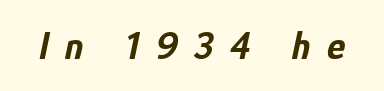
{"italic": "yes", "lean": "right", "slant_degrees": 12, "bold": "yes", "weight": "bold", "width": "condensed", "stroke_contrast": "low", "x_height": "medium", "monospaced": "no", "underline": "no", "letter_spacing": "wide", "letter_spacing_em": 0.42, "glyph_px": 39}
